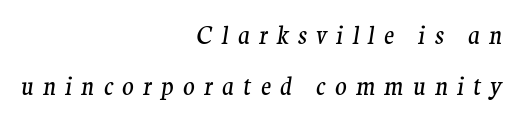
{"italic": "yes", "lean": "right", "slant_degrees": 9, "bold": "no", "underline": "no", "align": "right", "line_spacing": "loose", "line_spacing_ratio": 2.12, "letter_spacing": "wide", "letter_spacing_em": 0.38, "glyph_px": 24}
